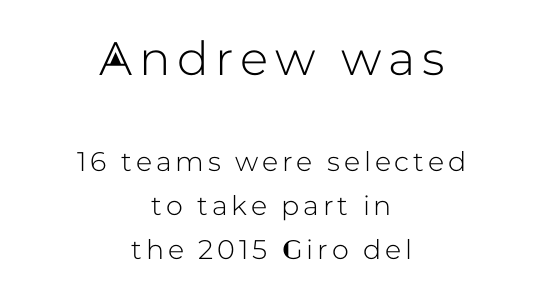
{"serif": "no", "italic": "no", "width": "normal", "stroke_contrast": "low", "x_height": "medium", "monospaced": "no", "underline": "no", "align": "center", "line_spacing": "normal", "line_spacing_ratio": 1.64, "larger_block": "first", "size_ratio": 1.74, "glyph_px": 47}
